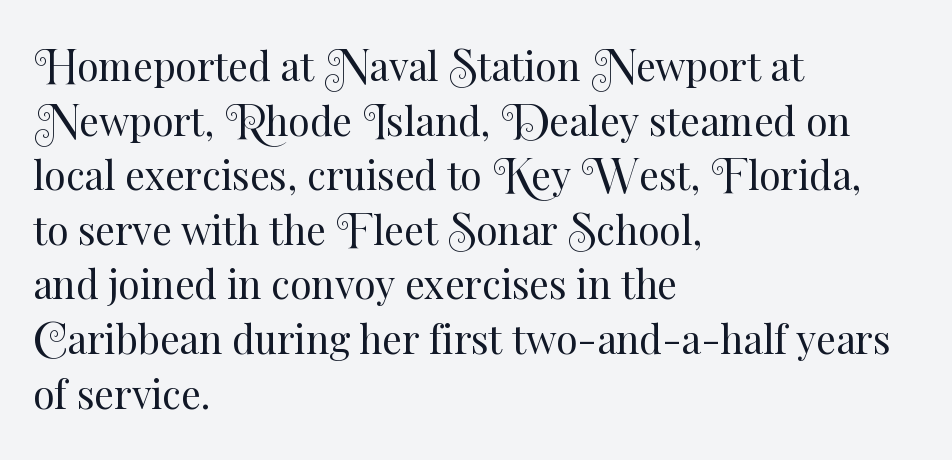
Q: Is the text bold? A: No.
Q: Is the text italic (slanted)? A: No, it is upright.
Q: Is the text underlined? A: No.
Q: How is the paragraph aligned? A: Left-aligned.
Q: Is the spacing between letters normal or unusually wide? A: Normal.
Q: Is the spacing between lines tight, normal or loose? A: Normal.
Q: Width (condensed, normal, or wide)? A: Normal.
Q: Stroke contrast? A: Medium.
Q: x-height? A: Small.
Q: Monospaced? A: No.
